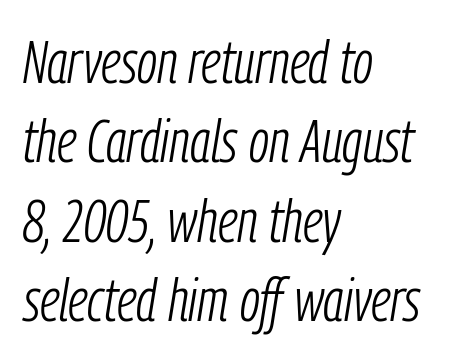
Think standard paragraph weight, or any step lighter than that. The line-height multiplier appears to be the usual default. Underlining? Definitely not there. In CSS terms this would be text-align: left. Observe the lean: these are italic letterforms. The horizontal fit of the characters is conventional and even.
